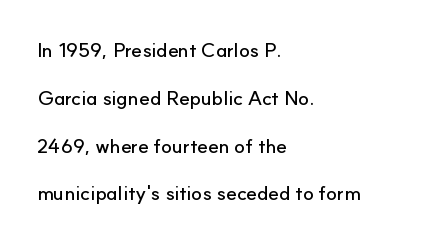
This block would shrink considerably if given ordinary leading; it's expanded now. The rendering anchors every line to the left-hand side. Does extra space separate the letters? No, they use regular spacing. This sample uses an upright cut, with every glyph sitting square on the baseline. Descenders hang freely into open space.
